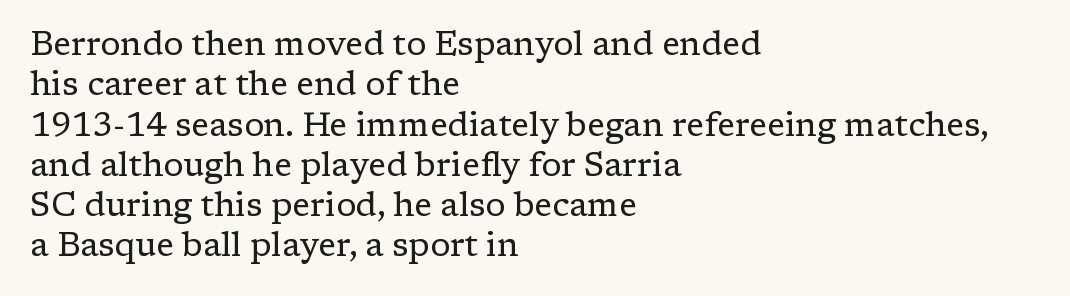
{"serif": "yes", "italic": "no", "bold": "no", "weight": "regular", "width": "normal", "stroke_contrast": "low", "x_height": "medium", "monospaced": "no", "underline": "no", "align": "left", "line_spacing_ratio": 1.22, "letter_spacing": "normal", "letter_spacing_em": 0.0, "glyph_px": 33}
